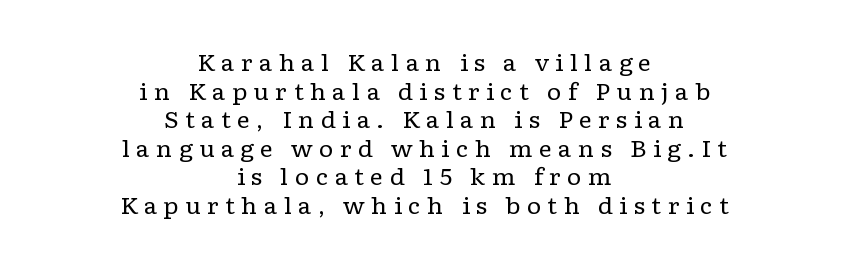
Compared with typical body copy, the letter spacing here is much looser. Counters stay open thanks to moderate or lighter strokes. Reading down the block, each line starts at a different indent, mirrored at its end. Plain, unruled lines of type. This sample uses an upright cut, with every glyph sitting square on the baseline.
